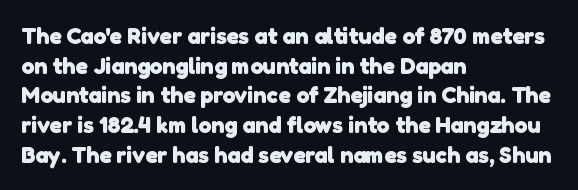
Q: Is the text bold? A: Yes.
Q: Is the text underlined? A: No.
Q: How is the paragraph aligned? A: Left-aligned.
Q: Is the spacing between letters normal or unusually wide? A: Normal.
Q: Is the spacing between lines tight, normal or loose? A: Normal.
